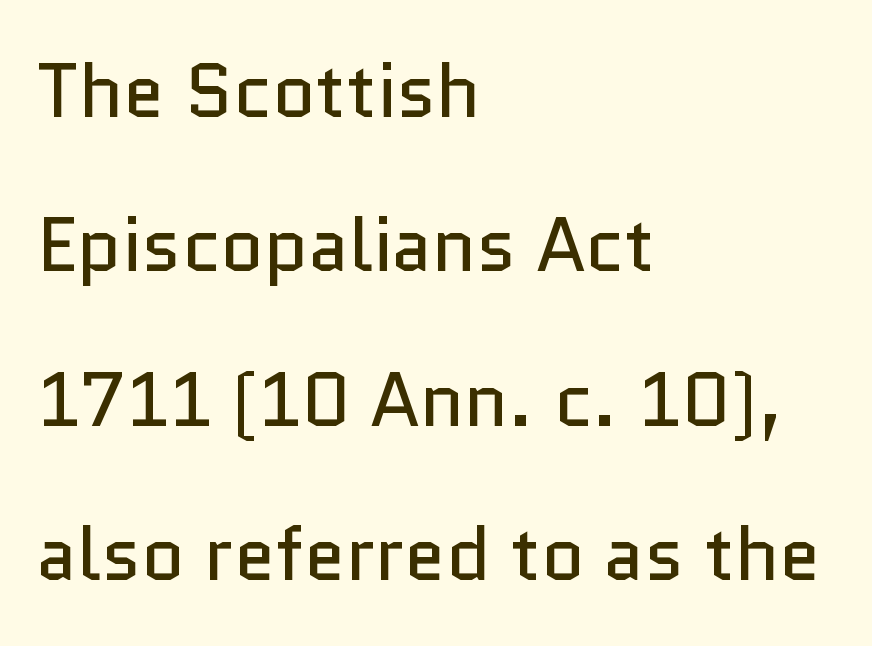
{"serif": "no", "italic": "no", "bold": "no", "weight": "regular", "width": "normal", "stroke_contrast": "low", "x_height": "medium", "monospaced": "no", "underline": "no", "align": "left", "line_spacing": "loose", "line_spacing_ratio": 2.06, "letter_spacing": "normal", "letter_spacing_em": 0.0, "glyph_px": 75}
